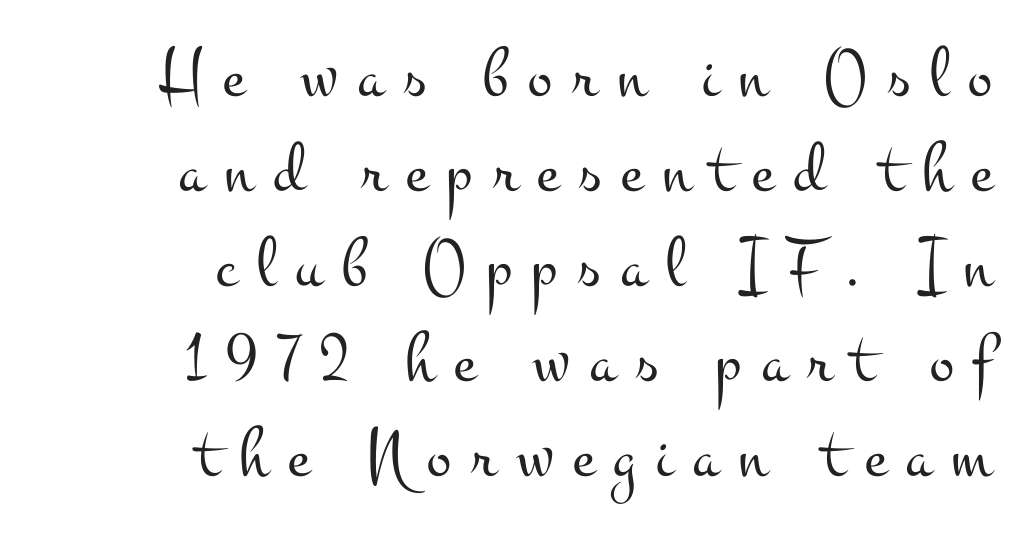
Vertical stems look standard width or narrower in stroke. Nobody drew a line under any word here. Vertical spacing — default.
